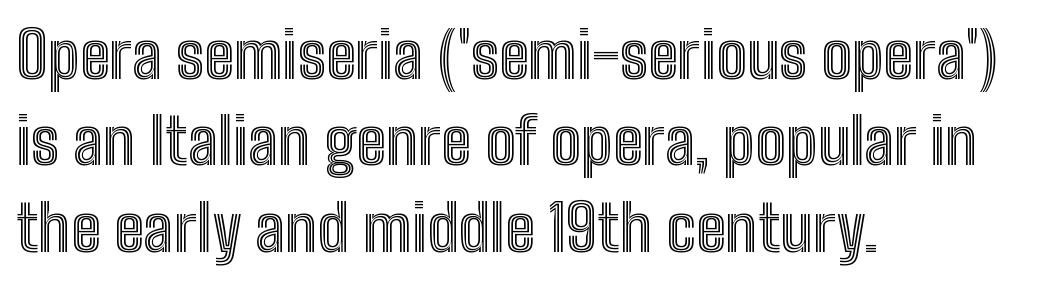
Left-aligned paragraph, ragged on the right. The leading is moderate, giving the passage an even texture. The face used here is proportionally spaced, like ordinary book or web type. Any mark beneath the type? The region is blank.
